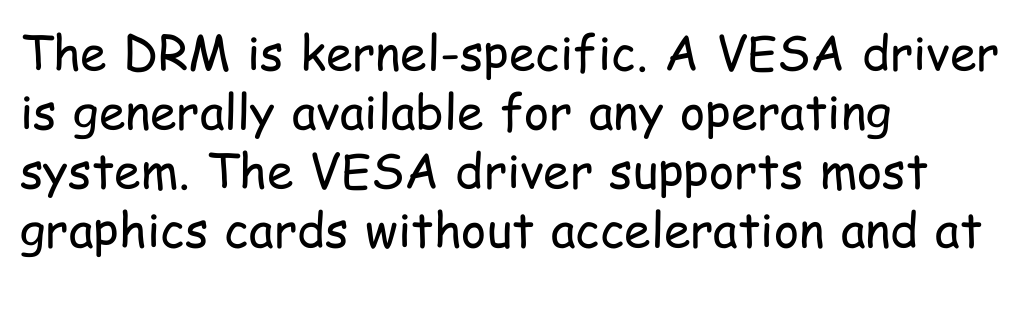
{"serif": "no", "italic": "no", "bold": "no", "weight": "regular", "width": "condensed", "stroke_contrast": "low", "x_height": "medium", "monospaced": "no", "underline": "no", "align": "left", "line_spacing_ratio": 1.23, "letter_spacing": "normal", "letter_spacing_em": 0.0, "glyph_px": 48}
